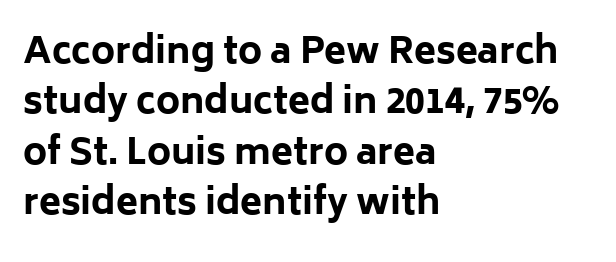
The image shows 36 px bold sans-serif type, upright; set left-aligned, normal line spacing (1.4x), normal letter spacing, not underlined; low stroke contrast and a medium x-height.
